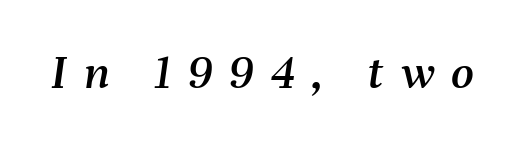
{"italic": "yes", "lean": "right", "slant_degrees": 8, "width": "normal", "stroke_contrast": "medium", "x_height": "medium", "monospaced": "no", "underline": "no", "letter_spacing": "wide", "letter_spacing_em": 0.33, "glyph_px": 50}
